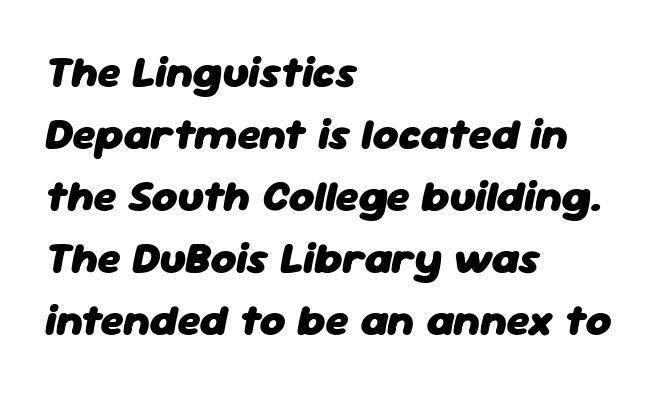
Q: Is the text bold? A: Yes.
Q: Is the text italic (slanted)? A: Yes, it leans right by about 11 degrees.
Q: Is the text underlined? A: No.
Q: How is the paragraph aligned? A: Left-aligned.
Q: Is the spacing between letters normal or unusually wide? A: Normal.
Q: Is the spacing between lines tight, normal or loose? A: Normal.
Q: Width (condensed, normal, or wide)? A: Normal.
Q: Stroke contrast? A: Low.
Q: x-height? A: Medium.
Q: Monospaced? A: No.
